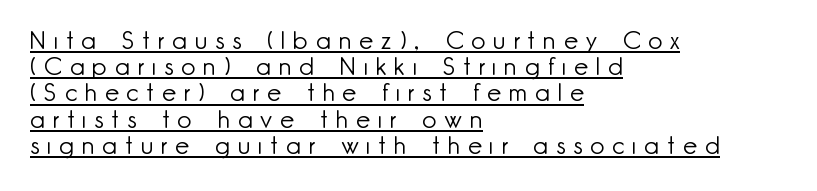
The image shows 25 px text type, upright; set left-aligned, tight line spacing (1.05x), unusually wide letter spacing (+0.32 em), underlined.
